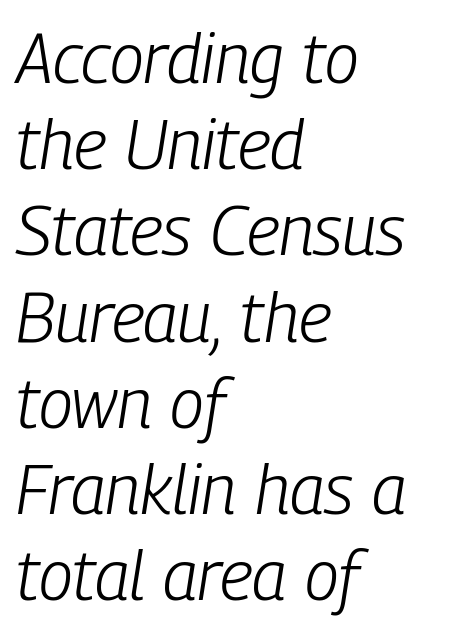
{"italic": "yes", "lean": "right", "slant_degrees": 9, "bold": "no", "weight": "light", "width": "condensed", "stroke_contrast": "low", "x_height": "medium", "monospaced": "no", "underline": "no", "align": "left", "line_spacing": "normal", "line_spacing_ratio": 1.25, "letter_spacing": "normal", "letter_spacing_em": 0.0, "glyph_px": 69}
